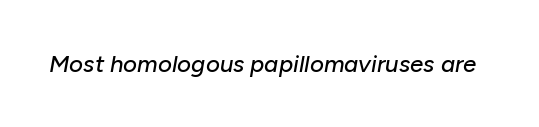
{"italic": "yes", "lean": "right", "slant_degrees": 10, "underline": "no", "letter_spacing": "normal", "letter_spacing_em": 0.0, "glyph_px": 24}
